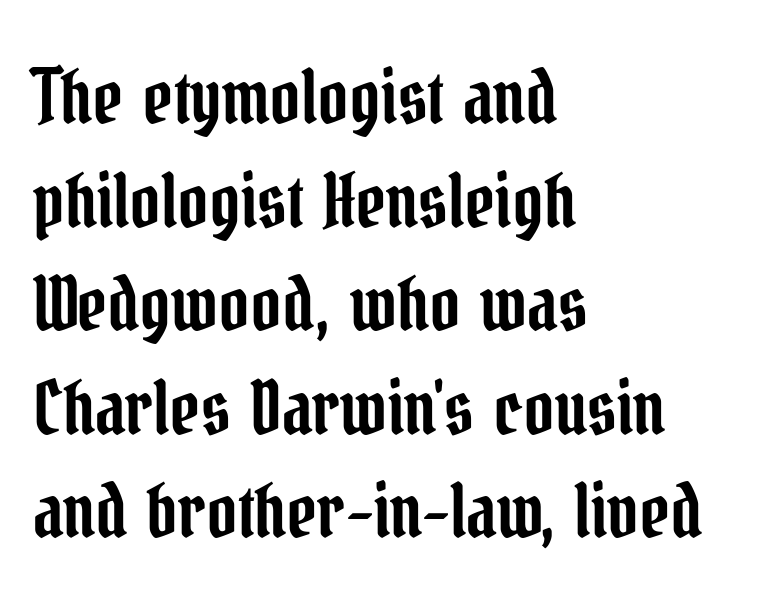
Q: Is the text italic (slanted)? A: No, it is upright.
Q: Is the typeface a serif or a sans-serif typeface? A: Serif.
Q: Is the text underlined? A: No.
Q: How is the paragraph aligned? A: Left-aligned.
Q: Is the spacing between letters normal or unusually wide? A: Normal.
Q: Is the spacing between lines tight, normal or loose? A: Normal.
Q: Width (condensed, normal, or wide)? A: Condensed.
Q: Stroke contrast? A: Low.
Q: x-height? A: Medium.
Q: Monospaced? A: No.
